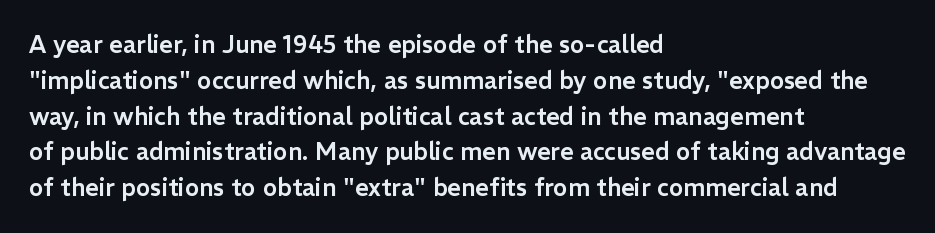
Q: Is the text italic (slanted)? A: No, it is upright.
Q: Is the text underlined? A: No.
Q: How is the paragraph aligned? A: Left-aligned.
Q: Is the spacing between letters normal or unusually wide? A: Normal.
Q: Is the spacing between lines tight, normal or loose? A: Normal.
